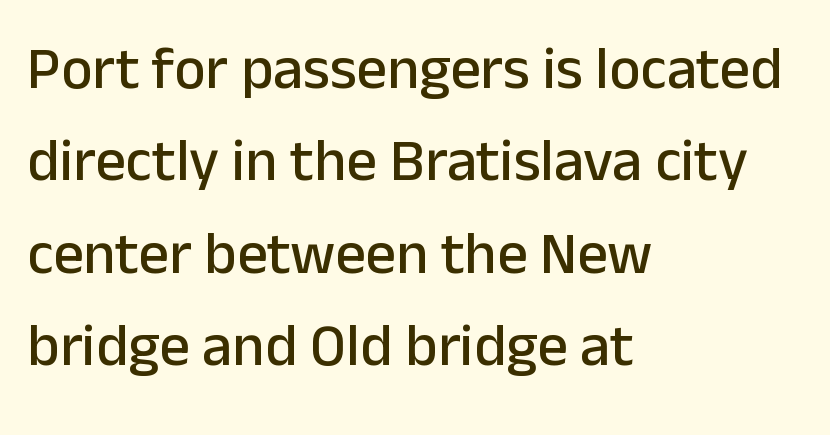
The image shows 60 px sans-serif type, upright; set left-aligned, normal line spacing (1.54x), normal letter spacing, not underlined; low stroke contrast and a medium x-height.
